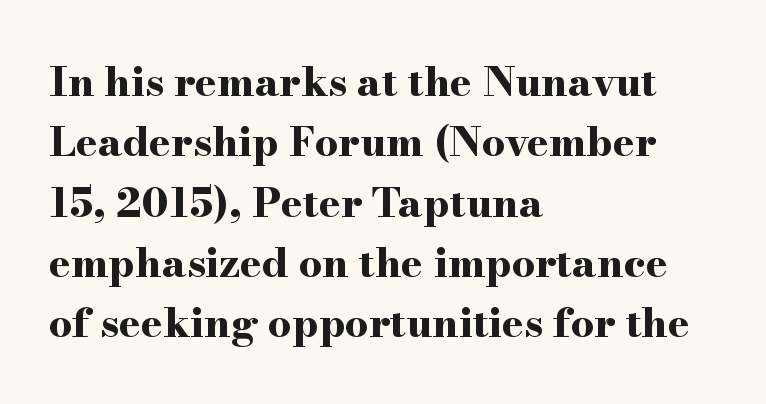
Regarding leading, the lines here are spaced in the standard way. A roman cut, with each character standing at attention. As a designer I'd log this as weight 700, bold. Each word holds together tightly as a unit, with standard inter-letter gaps. The compositor pushed each line to the left boundary.
